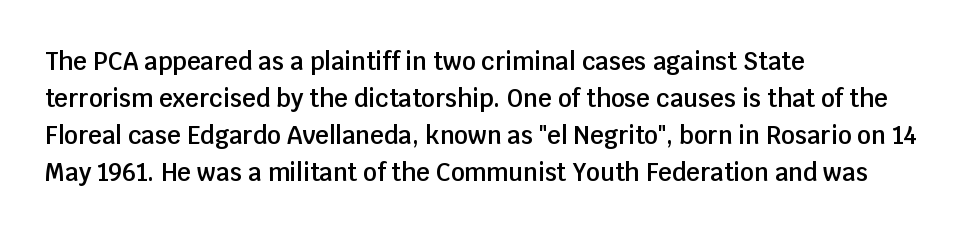
{"italic": "no", "bold": "semi", "underline": "no", "align": "left", "line_spacing": "normal", "line_spacing_ratio": 1.54, "letter_spacing": "normal", "letter_spacing_em": 0.0, "glyph_px": 24}
